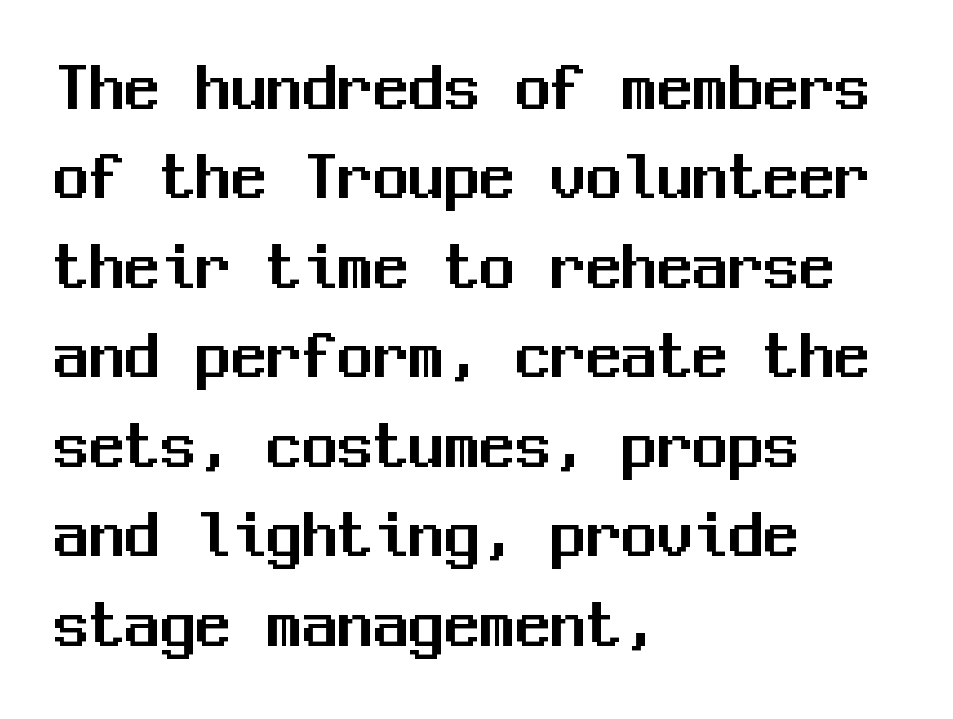
The image shows 71 px sans-serif type, upright, monospaced; set left-aligned, normal line spacing (1.26x), normal letter spacing, not underlined; medium stroke contrast and a medium x-height.
